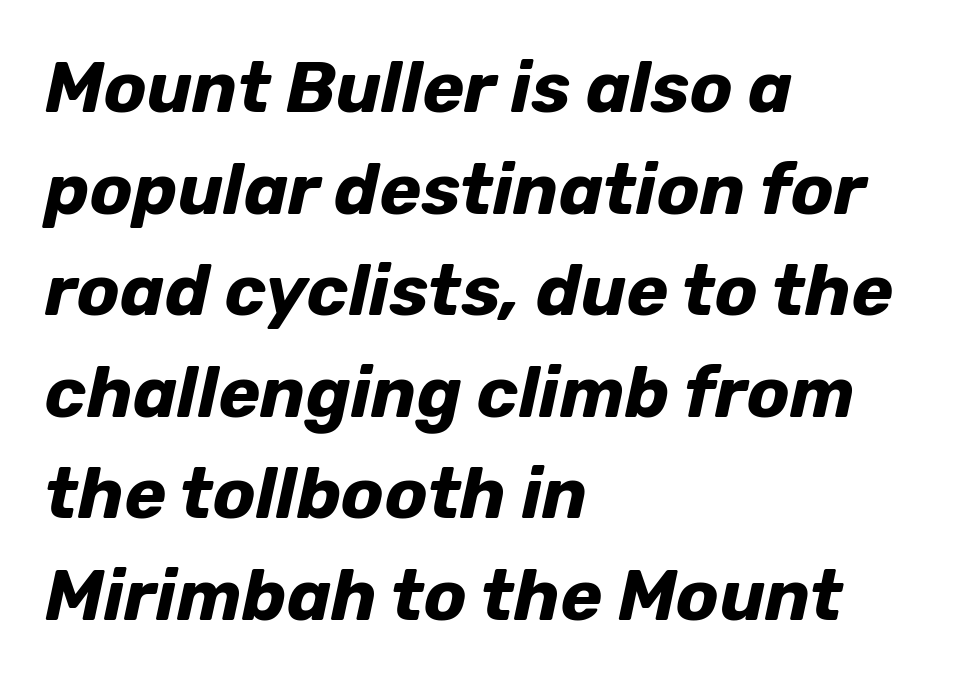
Visually the block forms a straight wall on the left and a jagged coastline on the right. Plain, unruled lines of type. Think of a printed novel: that variable character pitch is what you see here. No extra tracking has been applied to these lines.
